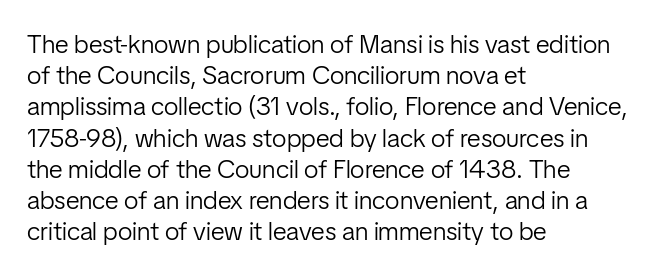
Q: Is the text bold? A: No.
Q: Is the text italic (slanted)? A: No, it is upright.
Q: Is the text underlined? A: No.
Q: How is the paragraph aligned? A: Left-aligned.
Q: Is the spacing between letters normal or unusually wide? A: Normal.
